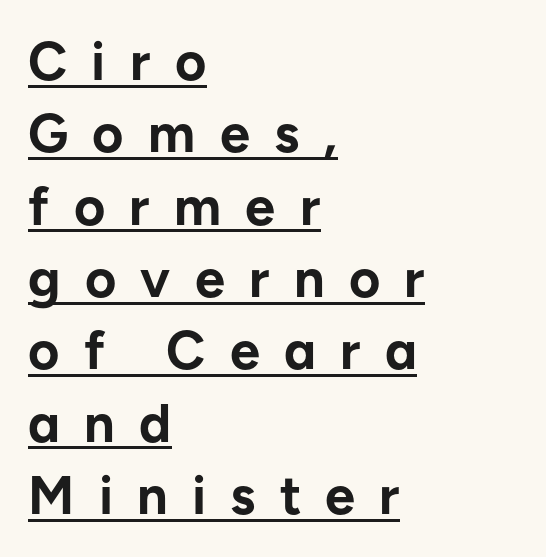
The image shows 54 px bold sans-serif type, upright; set left-aligned, normal line spacing (1.34x), unusually wide letter spacing (+0.45 em), underlined; low stroke contrast and a medium x-height.
